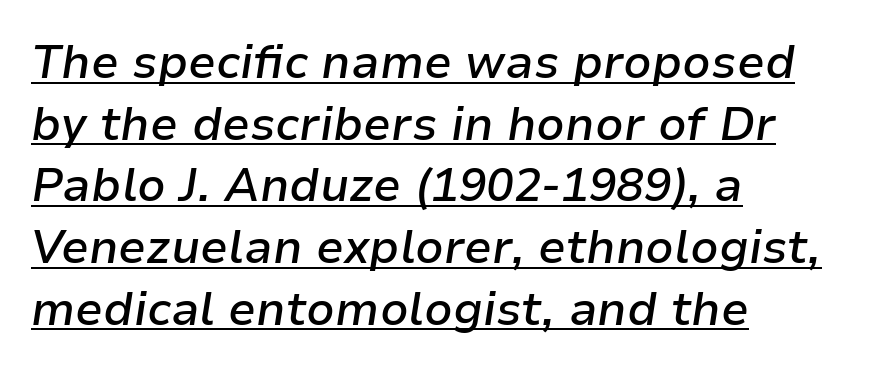
Q: Is the text bold? A: Semi-bold.
Q: Is the text italic (slanted)? A: Yes, it leans right by about 9 degrees.
Q: Is the text underlined? A: Yes.
Q: How is the paragraph aligned? A: Left-aligned.
Q: Is the spacing between letters normal or unusually wide? A: Normal.
Q: Is the spacing between lines tight, normal or loose? A: Normal.
Q: Width (condensed, normal, or wide)? A: Normal.
Q: Stroke contrast? A: Low.
Q: x-height? A: Medium.
Q: Monospaced? A: No.
